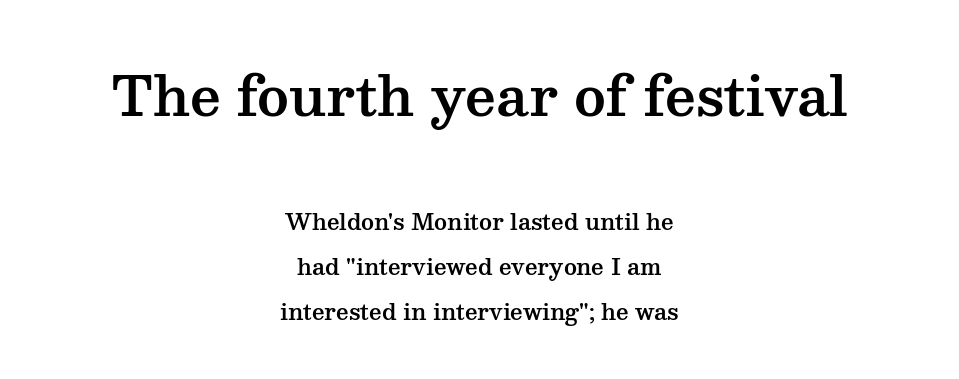
The face used here is rendered with its standard letterfit. Spacing verdict: proportional, widths tailored to each character. A typesetter would call this leading open, well beyond the default. The gap between lines stays unmarked. Check where the strokes stop: tiny serifs finish them off. The block sitting higher on the canvas is the one with enlarged characters.
